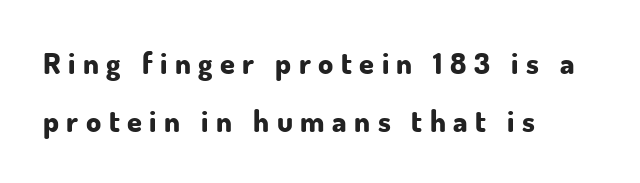
{"serif": "no", "italic": "no", "bold": "yes", "weight": "bold", "width": "normal", "stroke_contrast": "low", "x_height": "small", "monospaced": "no", "underline": "no", "align": "left", "line_spacing": "loose", "line_spacing_ratio": 1.93, "letter_spacing": "wide", "letter_spacing_em": 0.25, "glyph_px": 30}
